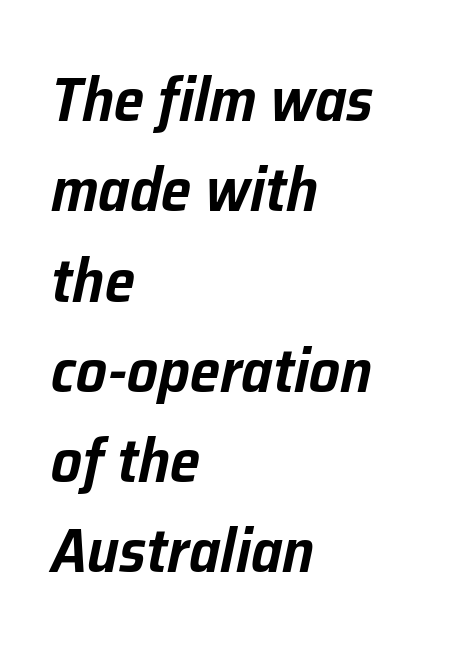
The image shows 61 px text type, italic (leaning right); set left-aligned, normal line spacing (1.48x), normal letter spacing, not underlined; low stroke contrast and a medium x-height.
